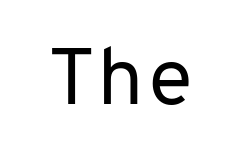
{"serif": "no", "italic": "no", "bold": "no", "weight": "regular", "width": "normal", "stroke_contrast": "low", "x_height": "medium", "monospaced": "yes", "underline": "no", "letter_spacing": "normal", "letter_spacing_em": 0.0, "glyph_px": 80}
